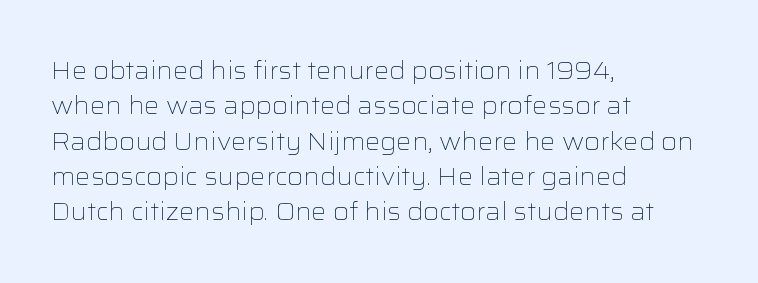
{"italic": "no", "bold": "no", "underline": "no", "align": "left", "line_spacing": "normal", "line_spacing_ratio": 1.47, "letter_spacing": "normal", "letter_spacing_em": 0.0, "glyph_px": 24}
